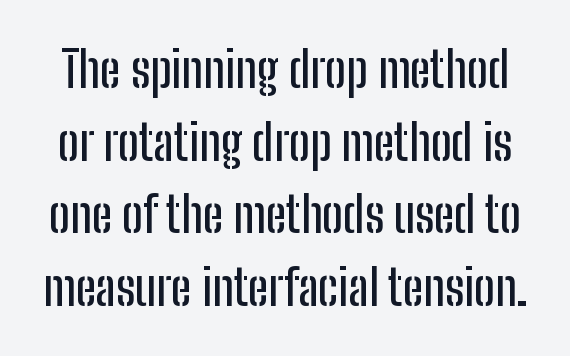
The image shows 49 px condensed sans-serif type, upright; set normal line spacing (1.48x), normal letter spacing, not underlined; low stroke contrast and a medium x-height.
